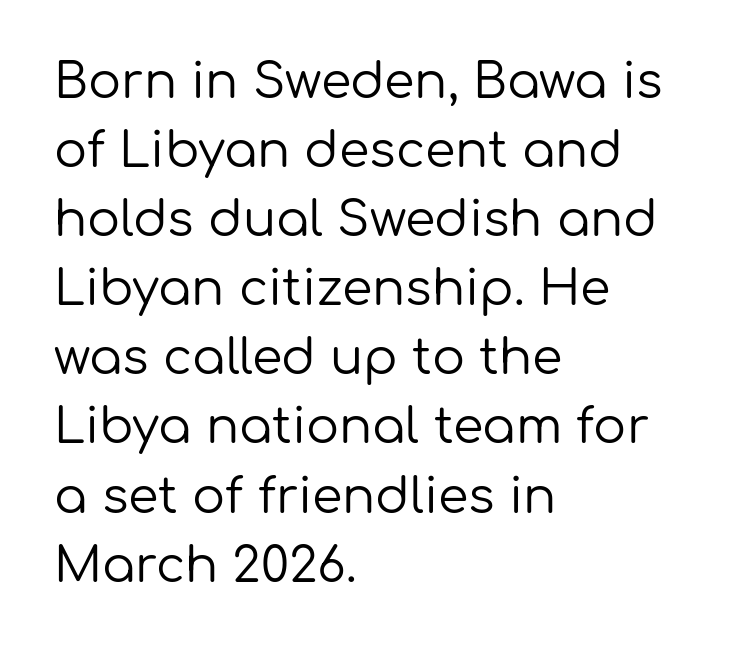
The image shows 49 px regular-weight sans-serif type, upright; set left-aligned, normal line spacing (1.41x), normal letter spacing, not underlined; low stroke contrast and a medium x-height.
